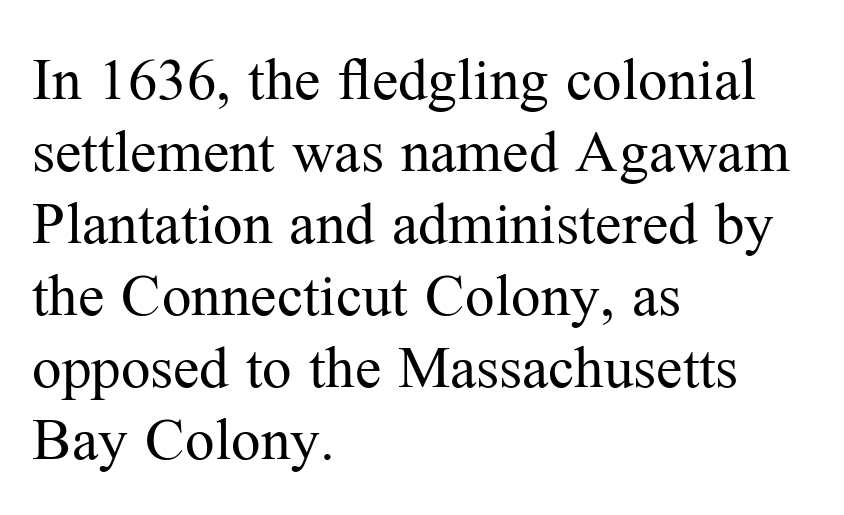
Q: Is the text bold? A: No.
Q: Is the text italic (slanted)? A: No, it is upright.
Q: Is the typeface a serif or a sans-serif typeface? A: Serif.
Q: Is the text underlined? A: No.
Q: How is the paragraph aligned? A: Left-aligned.
Q: Is the spacing between letters normal or unusually wide? A: Normal.
Q: Width (condensed, normal, or wide)? A: Normal.
Q: Stroke contrast? A: Medium.
Q: x-height? A: Medium.
Q: Monospaced? A: No.
